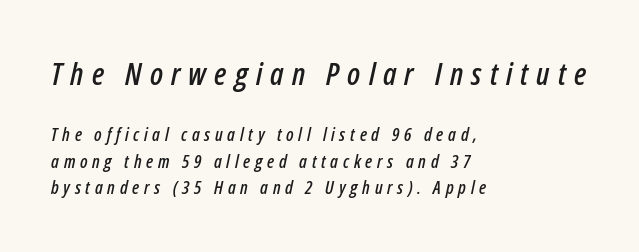
{"italic": "yes", "lean": "right", "slant_degrees": 12, "width": "condensed", "stroke_contrast": "low", "x_height": "medium", "monospaced": "no", "underline": "no", "align": "left", "line_spacing": "normal", "line_spacing_ratio": 1.47, "letter_spacing": "wide", "letter_spacing_em": 0.26, "larger_block": "first", "size_ratio": 1.72, "glyph_px": 31}
